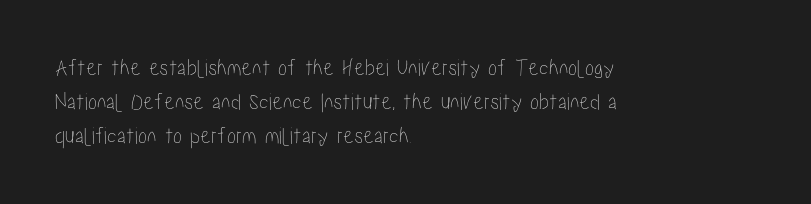
Q: Is the text italic (slanted)? A: No, it is upright.
Q: Is the text underlined? A: No.
Q: How is the paragraph aligned? A: Left-aligned.
Q: Is the spacing between letters normal or unusually wide? A: Normal.
Q: Is the spacing between lines tight, normal or loose? A: Normal.
